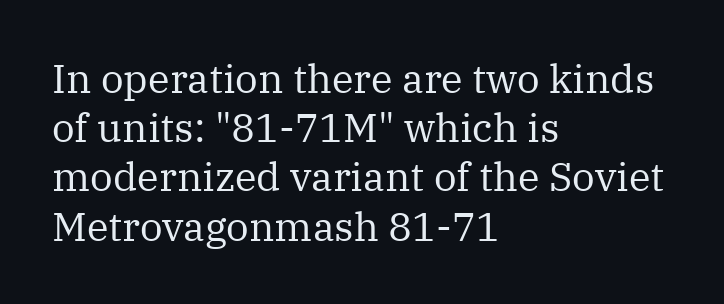
Q: Is the text bold? A: No.
Q: Is the text italic (slanted)? A: No, it is upright.
Q: Is the typeface a serif or a sans-serif typeface? A: Serif.
Q: Is the text underlined? A: No.
Q: How is the paragraph aligned? A: Left-aligned.
Q: Is the spacing between letters normal or unusually wide? A: Normal.
Q: Width (condensed, normal, or wide)? A: Normal.
Q: Stroke contrast? A: Medium.
Q: x-height? A: Medium.
Q: Monospaced? A: No.
